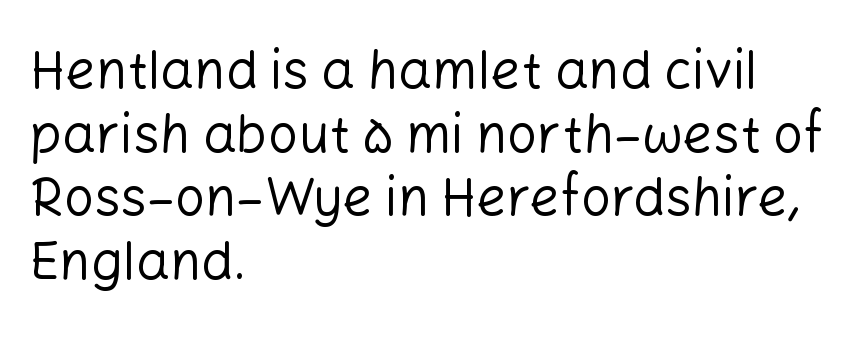
Q: Is the text bold? A: No.
Q: Is the text italic (slanted)? A: No, it is upright.
Q: Is the typeface a serif or a sans-serif typeface? A: Sans-serif.
Q: Is the text underlined? A: No.
Q: How is the paragraph aligned? A: Left-aligned.
Q: Is the spacing between letters normal or unusually wide? A: Normal.
Q: Width (condensed, normal, or wide)? A: Normal.
Q: Stroke contrast? A: Low.
Q: x-height? A: Medium.
Q: Monospaced? A: No.
